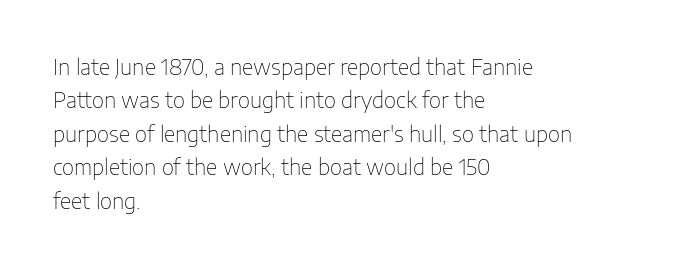
The image shows 21 px text type, upright; set left-aligned, normal line spacing (1.59x), normal letter spacing, not underlined.
